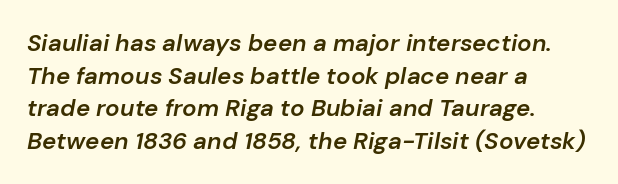
The typesetting leans somewhat heavy: a semibold. What stands out about the letter spacing? Nothing — it is the standard amount. The whole block is typeset with a tilt. If you measured baseline to baseline, you'd find a middling distance. Has an underline been added? It has not.
